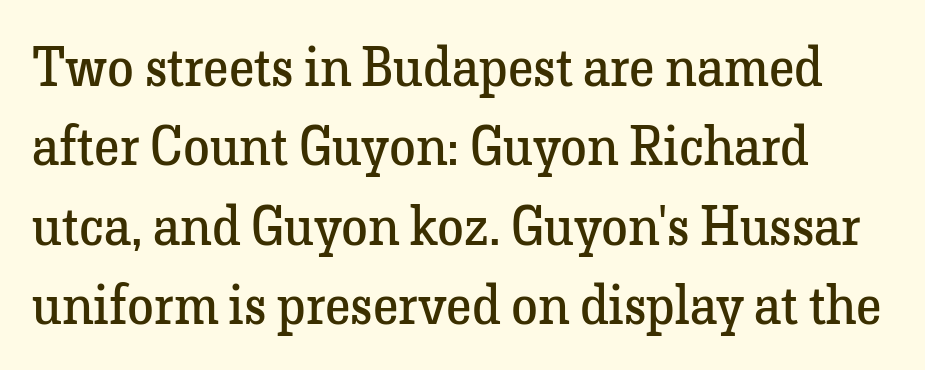
Default kerning and tracking; the words read as compact shapes. The space between consecutive lines is moderate. This sample uses a serif face. A roman cut, with each character standing at attention. Check the space under the baseline: it is left empty.
